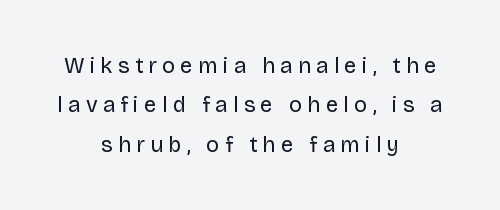
Q: Is the text bold? A: No.
Q: Is the text italic (slanted)? A: No, it is upright.
Q: Is the text underlined? A: No.
Q: How is the paragraph aligned? A: Centered.
Q: Is the spacing between letters normal or unusually wide? A: Unusually wide.
